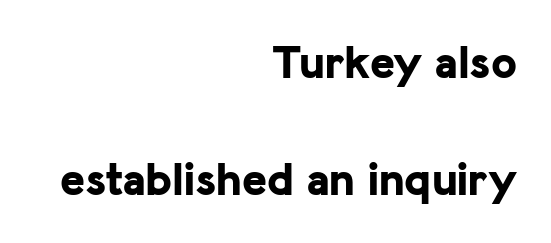
{"serif": "no", "italic": "no", "bold": "yes", "weight": "bold", "width": "normal", "stroke_contrast": "low", "x_height": "medium", "monospaced": "no", "underline": "no", "align": "right", "line_spacing": "loose", "line_spacing_ratio": 2.5, "letter_spacing": "normal", "letter_spacing_em": 0.0, "glyph_px": 47}
